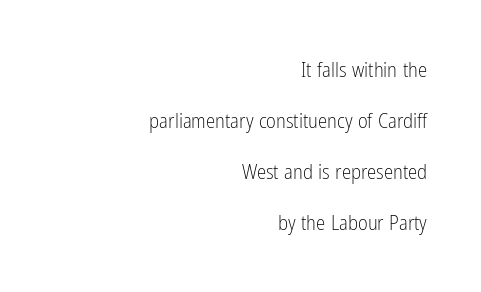
The image shows 21 px text type, upright; set right-aligned, loose line spacing (2.43x), normal letter spacing, not underlined.
